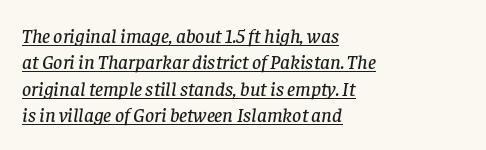
Q: Is the text italic (slanted)? A: Yes, it leans right by about 8 degrees.
Q: Is the text underlined? A: Yes.
Q: How is the paragraph aligned? A: Left-aligned.
Q: Is the spacing between letters normal or unusually wide? A: Normal.
Q: Is the spacing between lines tight, normal or loose? A: Normal.
